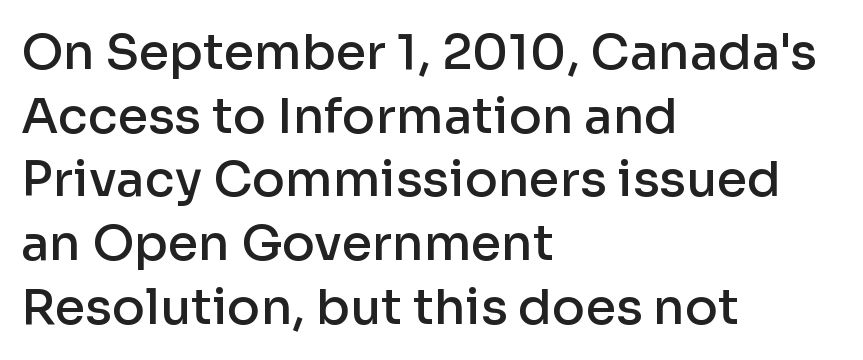
The gaps between neighbouring characters are ordinary and unremarkable. Leftover space on each line is placed entirely after the last word. Serif or sans? Sans — the stroke terminals are bare. Underline: absent. The lines sit at an ordinary, default distance from one another.
